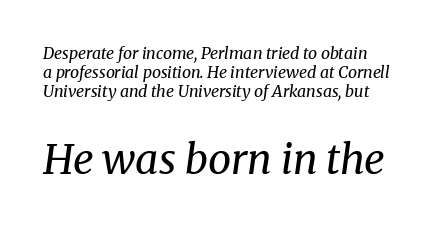
Small tapered or slab feet sit at the stroke ends, so this counts as serif. The face used here is proportionally spaced, like ordinary book or web type. Every row of glyphs begins at an identical x-position on the left. Each stroke keeps to a modest, everyday thickness or less. An italicized treatment has been applied to the whole sample. The area under the type is left untouched.
